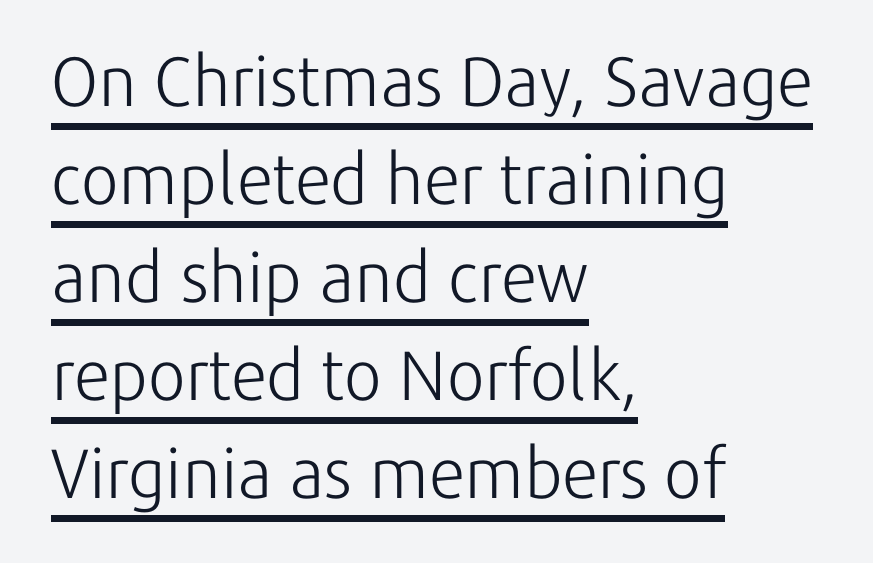
{"serif": "no", "italic": "no", "bold": "no", "weight": "light", "width": "normal", "stroke_contrast": "low", "x_height": "medium", "monospaced": "no", "underline": "yes", "align": "left", "line_spacing": "normal", "line_spacing_ratio": 1.4, "letter_spacing": "normal", "letter_spacing_em": 0.0, "glyph_px": 70}
